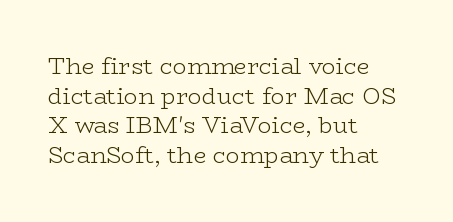
{"italic": "no", "bold": "no", "underline": "no", "align": "left", "line_spacing": "normal", "line_spacing_ratio": 1.29, "letter_spacing": "normal", "letter_spacing_em": 0.0, "glyph_px": 23}
